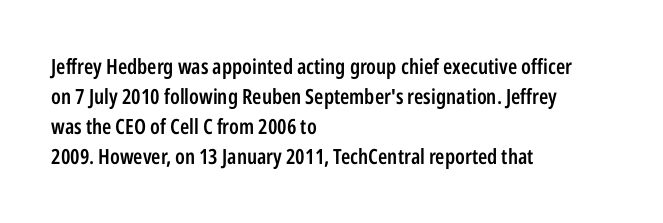
Q: Is the text bold? A: Semi-bold.
Q: Is the text italic (slanted)? A: No, it is upright.
Q: Is the text underlined? A: No.
Q: How is the paragraph aligned? A: Left-aligned.
Q: Is the spacing between letters normal or unusually wide? A: Normal.
Q: Is the spacing between lines tight, normal or loose? A: Normal.
